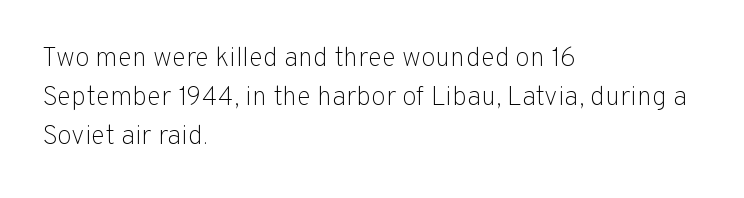
Q: Is the text bold? A: No.
Q: Is the text italic (slanted)? A: No, it is upright.
Q: Is the text underlined? A: No.
Q: How is the paragraph aligned? A: Left-aligned.
Q: Is the spacing between letters normal or unusually wide? A: Normal.
Q: Is the spacing between lines tight, normal or loose? A: Normal.
